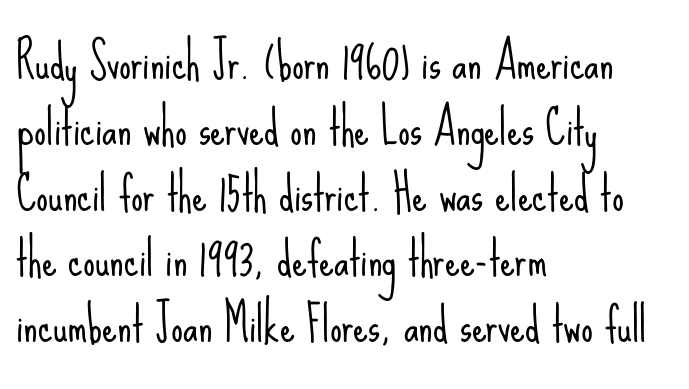
Q: Is the text bold? A: No.
Q: Is the text italic (slanted)? A: No, it is upright.
Q: Is the typeface a serif or a sans-serif typeface? A: Sans-serif.
Q: Is the text underlined? A: No.
Q: How is the paragraph aligned? A: Left-aligned.
Q: Is the spacing between letters normal or unusually wide? A: Normal.
Q: Is the spacing between lines tight, normal or loose? A: Normal.
Q: Width (condensed, normal, or wide)? A: Condensed.
Q: Stroke contrast? A: Low.
Q: x-height? A: Small.
Q: Monospaced? A: No.
